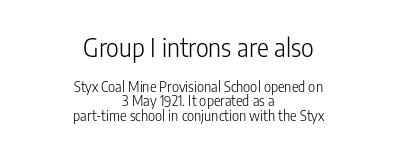
Q: Is the text bold? A: No.
Q: Is the text italic (slanted)? A: No, it is upright.
Q: Is the text underlined? A: No.
Q: How is the paragraph aligned? A: Centered.
Q: Is the spacing between letters normal or unusually wide? A: Normal.
Q: Is the spacing between lines tight, normal or loose? A: Tight.
Q: Which block of text is set in a larger size, the first (top) or the second (bottom)? A: The first (top) one.
